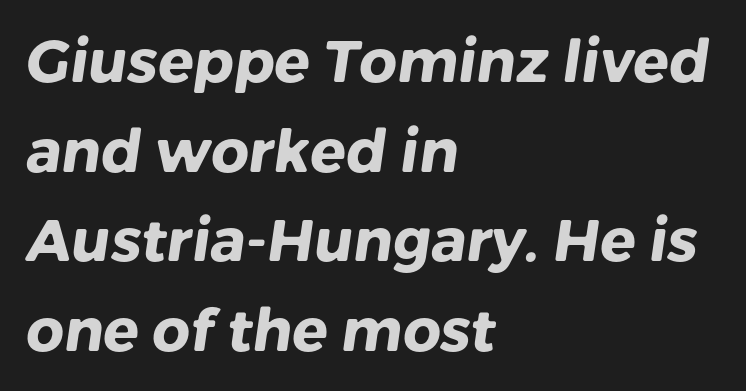
Q: Is the text bold? A: Yes.
Q: Is the typeface a serif or a sans-serif typeface? A: Sans-serif.
Q: Is the text underlined? A: No.
Q: How is the paragraph aligned? A: Left-aligned.
Q: Is the spacing between letters normal or unusually wide? A: Normal.
Q: Is the spacing between lines tight, normal or loose? A: Normal.
Q: Width (condensed, normal, or wide)? A: Normal.
Q: Stroke contrast? A: Low.
Q: x-height? A: Medium.
Q: Monospaced? A: No.
